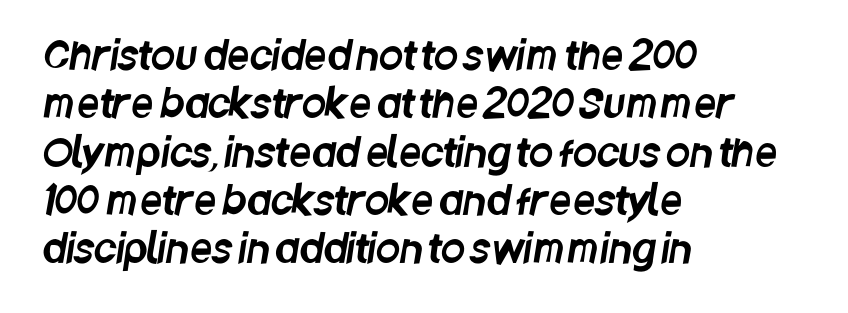
{"serif": "no", "width": "condensed", "stroke_contrast": "low", "x_height": "large", "monospaced": "no", "underline": "no", "align": "left", "line_spacing_ratio": 1.24, "letter_spacing": "normal", "letter_spacing_em": 0.0, "glyph_px": 39}
